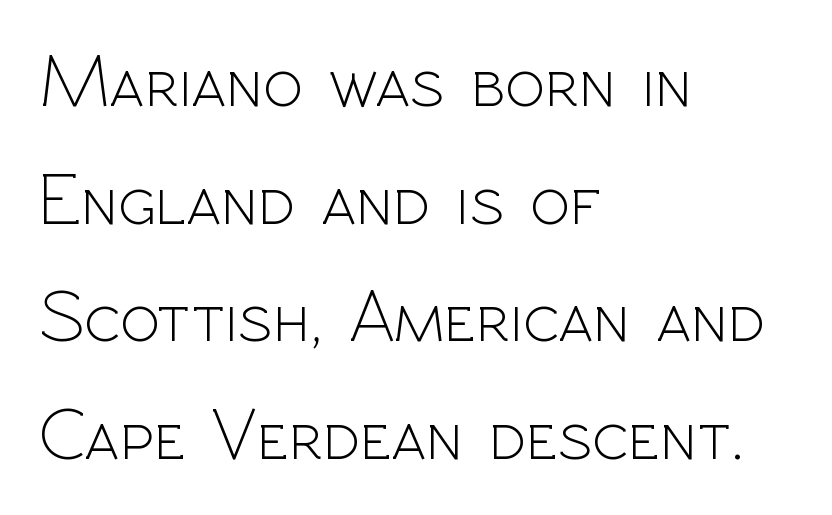
Observe the ordinary spacing: letters are neighbours, not strangers. The rendering anchors every line to the left-hand side. Stroke mass is kept to a normal reading level or below. Each letter's strokes conclude bluntly, with no projecting serifs. The letters advance in unequal steps, a hallmark of proportional type. The specimen reads as upright at a glance.
